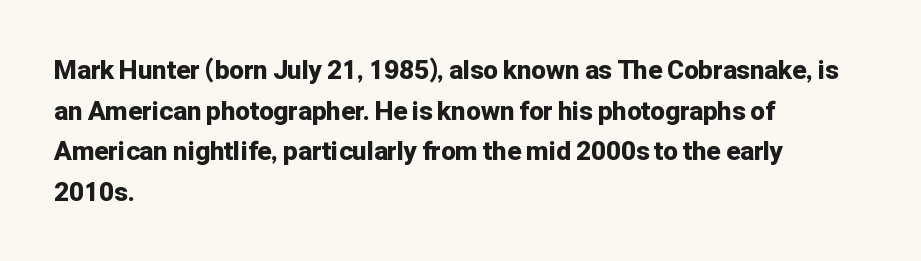
Students, note that the glyphs here touch the page at normal intervals. Lines of text with bare space underneath. Short and long lines alike share a common starting point at left. The font's upright variant was chosen for this text.
